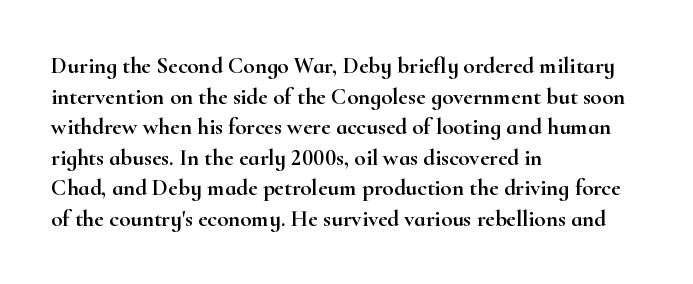
A typesetter would call this leading conventional body-copy spacing. No italicization has been applied; the sample stays upright. Tracking value appears to be zero — textbook default spacing. Short and long lines alike share a common starting point at left. Decoration check: the copy has no underline.
